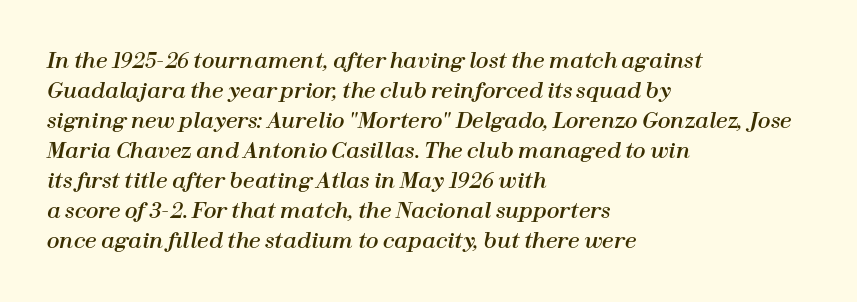
The image shows 21 px text type, italic (leaning right); set left-aligned, normal line spacing (1.43x), normal letter spacing, not underlined.
